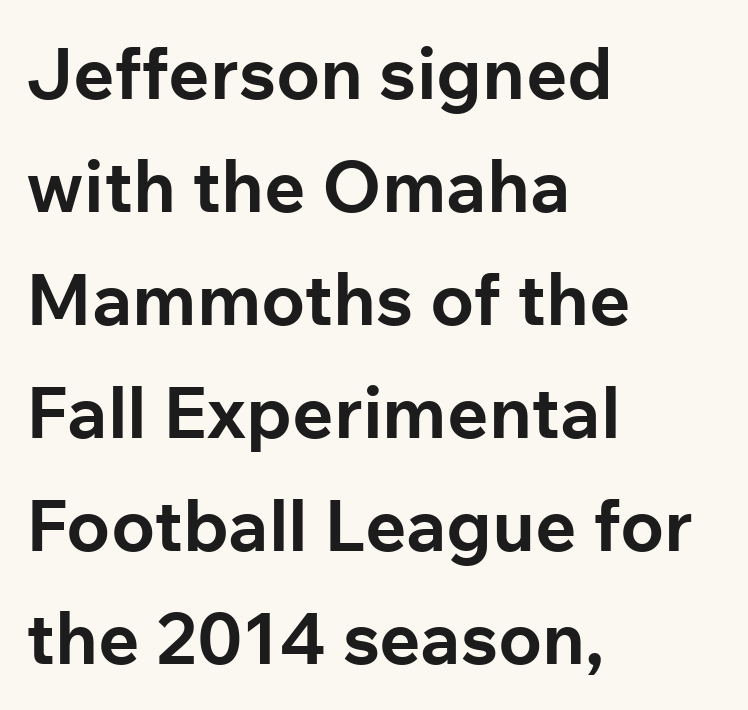
The image shows 72 px bold sans-serif type, upright; set left-aligned, normal line spacing (1.57x), normal letter spacing, not underlined; low stroke contrast and a medium x-height.
